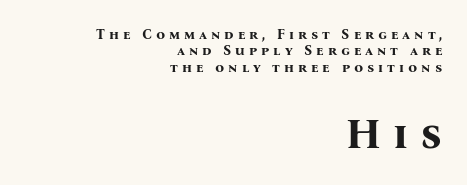
Are there feet on the stems? There are — it's a serif. Beneath every word, the page is bare. The horizontal fit of the characters is loose and conspicuously gappy. Every letter is thick-stroked: bold, no question. Where is the straight margin? On the right. The lettering stays uniformly vertical, giving the passage a roman look.
